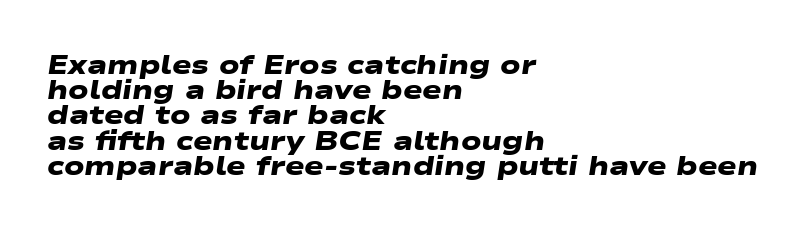
Q: Is the text bold? A: Yes.
Q: Is the text underlined? A: No.
Q: How is the paragraph aligned? A: Left-aligned.
Q: Is the spacing between letters normal or unusually wide? A: Normal.
Q: Is the spacing between lines tight, normal or loose? A: Tight.
